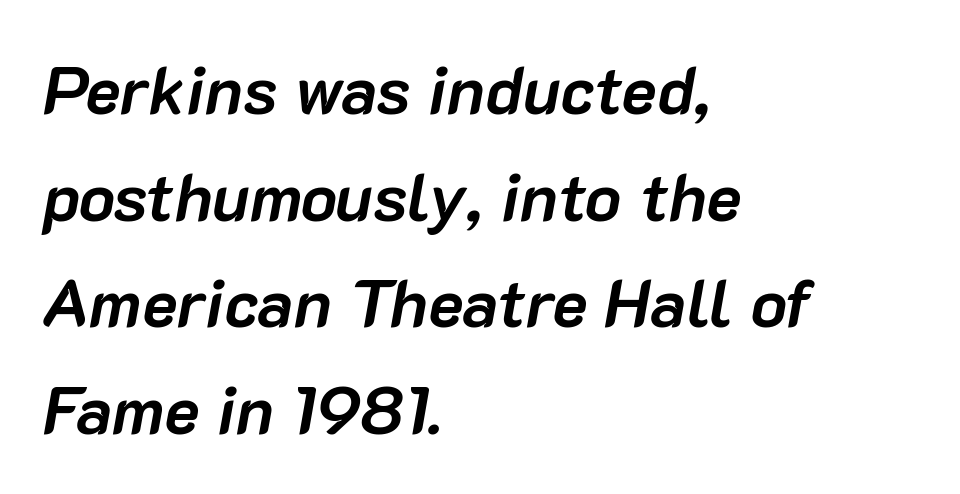
The image shows 67 px semibold type, italic (leaning right); set left-aligned, normal line spacing (1.59x), normal letter spacing, not underlined; low stroke contrast and a medium x-height.
